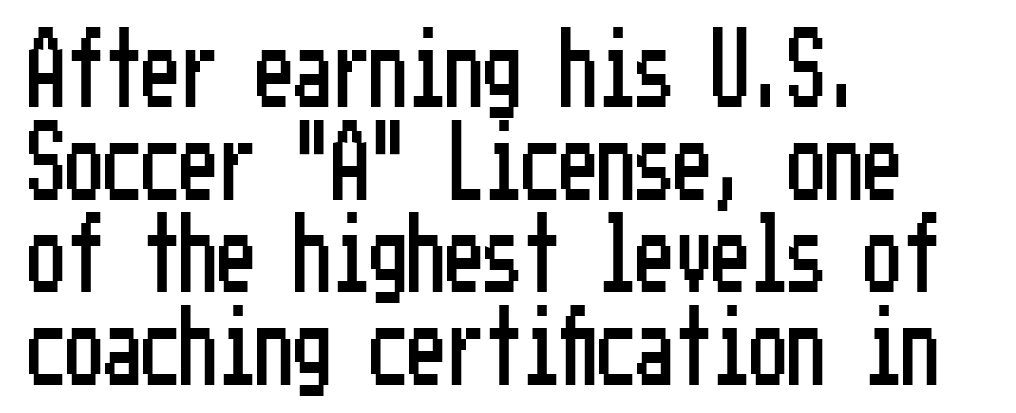
The image shows 76 px condensed sans-serif type, upright; set left-aligned, line spacing 1.22x, normal letter spacing, not underlined; low stroke contrast and a medium x-height.
